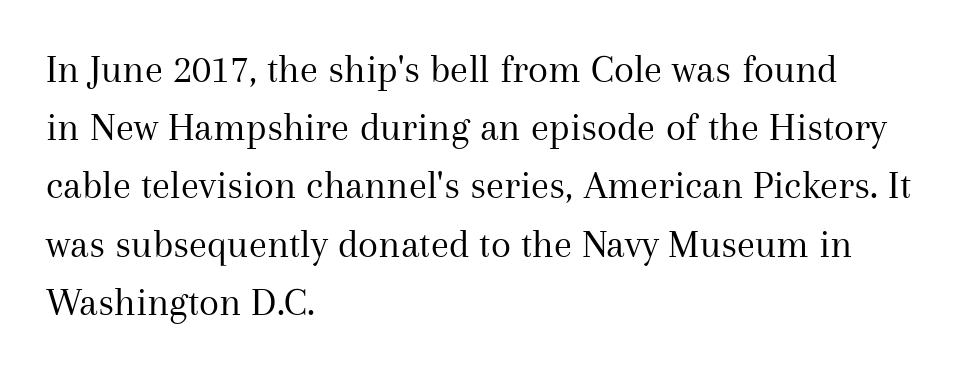
The image shows 41 px regular-weight serif type, upright; set left-aligned, normal line spacing (1.42x), normal letter spacing, not underlined; medium stroke contrast and a medium x-height.
